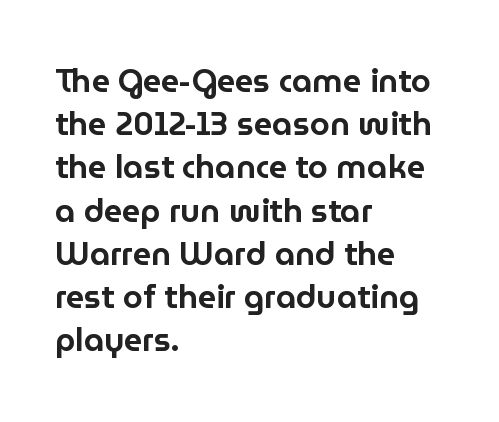
{"serif": "no", "italic": "no", "width": "normal", "stroke_contrast": "low", "x_height": "medium", "monospaced": "no", "underline": "no", "align": "left", "line_spacing": "normal", "line_spacing_ratio": 1.35, "letter_spacing": "normal", "letter_spacing_em": 0.0, "glyph_px": 32}
